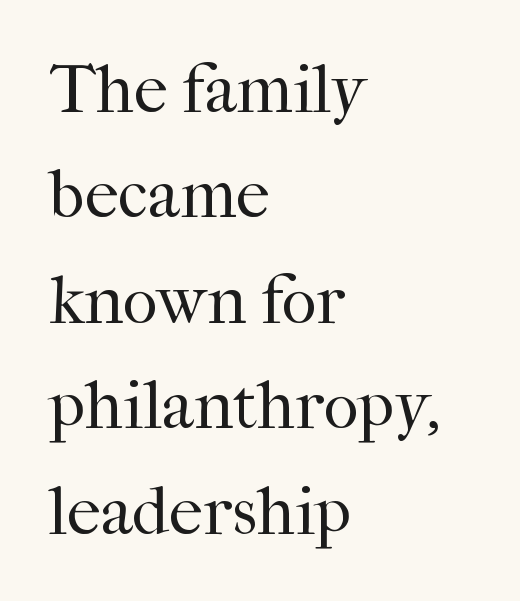
Q: Is the text bold? A: No.
Q: Is the text italic (slanted)? A: No, it is upright.
Q: Is the typeface a serif or a sans-serif typeface? A: Serif.
Q: Is the text underlined? A: No.
Q: How is the paragraph aligned? A: Left-aligned.
Q: Is the spacing between letters normal or unusually wide? A: Normal.
Q: Is the spacing between lines tight, normal or loose? A: Normal.
Q: Width (condensed, normal, or wide)? A: Normal.
Q: Stroke contrast? A: High.
Q: x-height? A: Medium.
Q: Monospaced? A: No.
